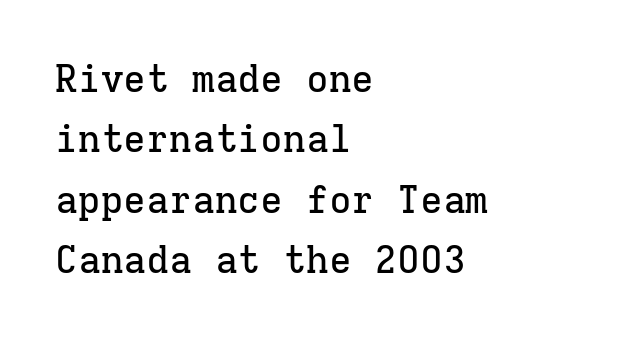
The image shows 38 px serif type, upright, monospaced; set left-aligned, normal line spacing (1.59x), normal letter spacing, not underlined; low stroke contrast and a medium x-height.
